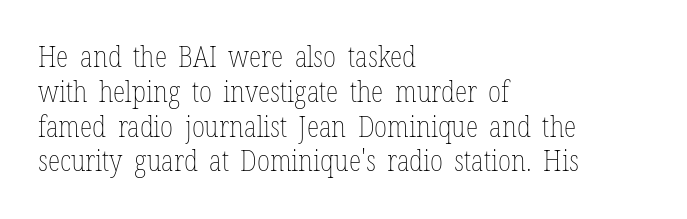
The image shows 29 px thin, condensed type, upright; set left-aligned, line spacing 1.2x, normal letter spacing, not underlined; low stroke contrast and a medium x-height.
